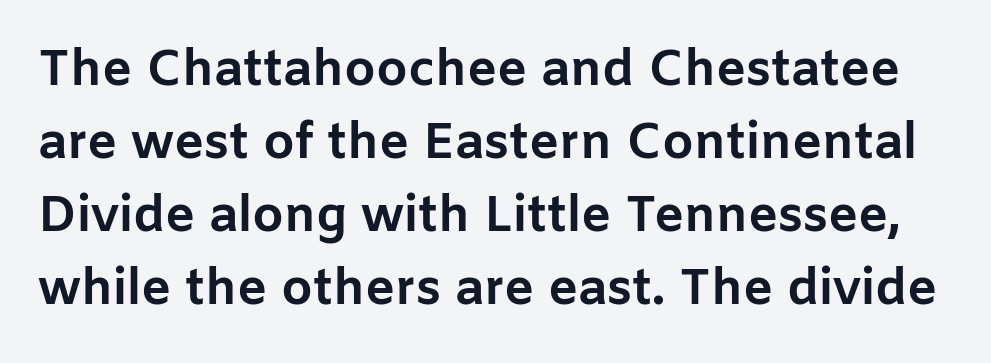
The image shows 50 px bold sans-serif type, upright; set normal line spacing (1.46x), normal letter spacing, not underlined; low stroke contrast and a medium x-height.
